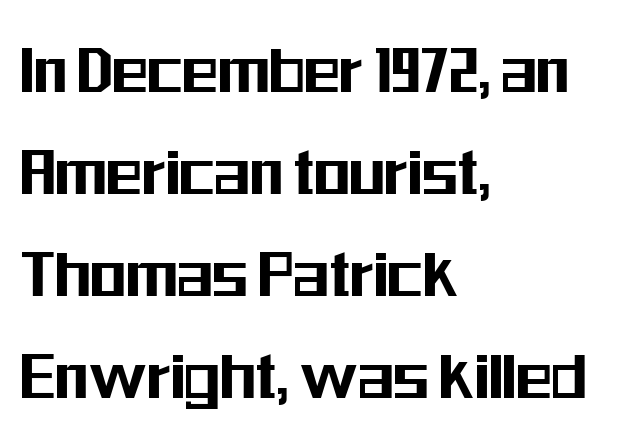
The image shows 74 px condensed sans-serif type, upright; set left-aligned, normal line spacing (1.38x), normal letter spacing, not underlined; medium stroke contrast and a medium x-height.
